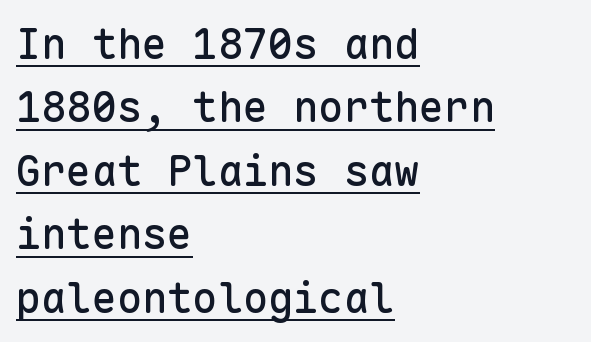
Compared with a centered layout, this one pins lines to the left instead. In terms of leading, this rendering sits right in the middle. The rendering uses typewriter-style spacing with identical character cells. Tracking here is standard; glyphs follow each other at the usual distance. Posture: vertical. A continuous stroke trails under the words, as in a hyperlink.
